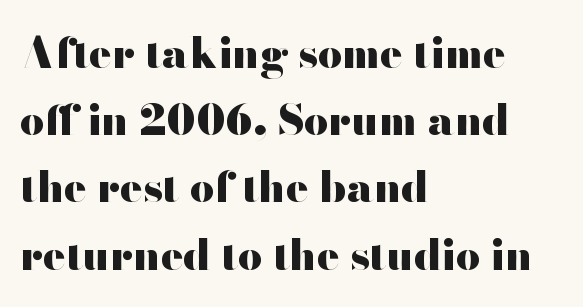
The image shows 42 px heavy, wide sans-serif type, upright; set left-aligned, normal line spacing (1.6x), normal letter spacing, not underlined; high stroke contrast and a small x-height.
